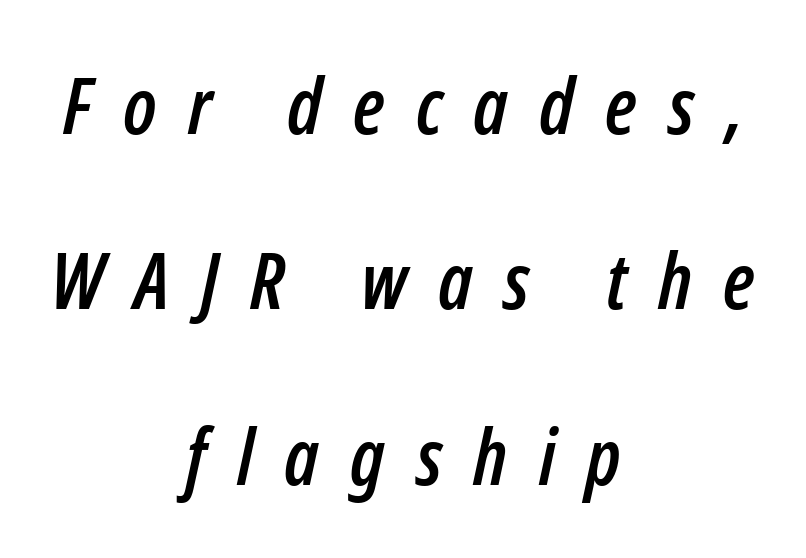
Q: Is the text italic (slanted)? A: Yes, it leans right by about 12 degrees.
Q: Is the text underlined? A: No.
Q: How is the paragraph aligned? A: Centered.
Q: Is the spacing between letters normal or unusually wide? A: Unusually wide.
Q: Is the spacing between lines tight, normal or loose? A: Loose.
Q: Width (condensed, normal, or wide)? A: Condensed.
Q: Stroke contrast? A: Low.
Q: x-height? A: Medium.
Q: Monospaced? A: No.
